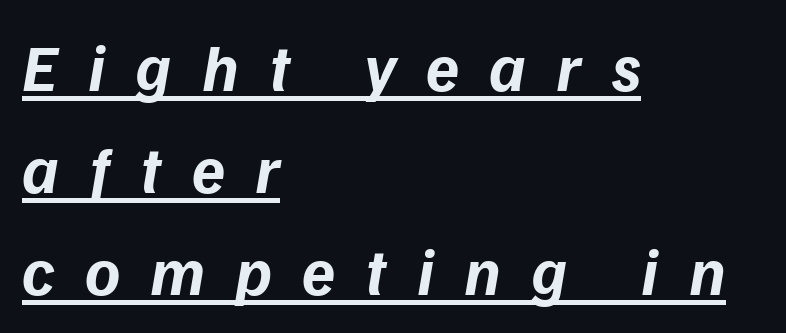
{"italic": "yes", "lean": "right", "slant_degrees": 9, "bold": "yes", "weight": "bold", "width": "normal", "stroke_contrast": "low", "x_height": "medium", "monospaced": "no", "underline": "yes", "align": "left", "line_spacing": "normal", "line_spacing_ratio": 1.52, "letter_spacing": "wide", "letter_spacing_em": 0.45, "glyph_px": 67}
